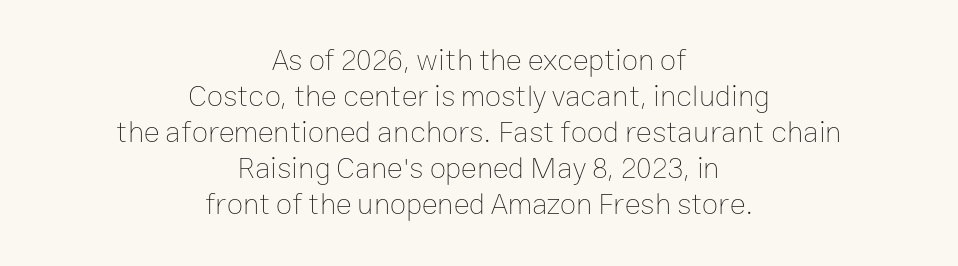
Any mark beneath the type? The region is blank. A typesetter would call this proportional, since set widths differ per character. Heaviness? Minimal to ordinary, like unemphasized prose. Ordinary non-slanted type is in use. In CSS terms this would be text-align: center.
